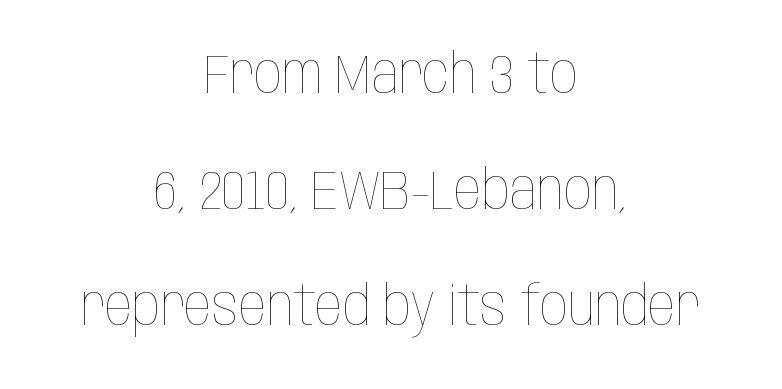
{"italic": "no", "bold": "no", "weight": "thin", "width": "condensed", "stroke_contrast": "low", "x_height": "large", "monospaced": "no", "underline": "no", "align": "center", "line_spacing": "loose", "line_spacing_ratio": 2.11, "letter_spacing": "normal", "letter_spacing_em": 0.0, "glyph_px": 55}
